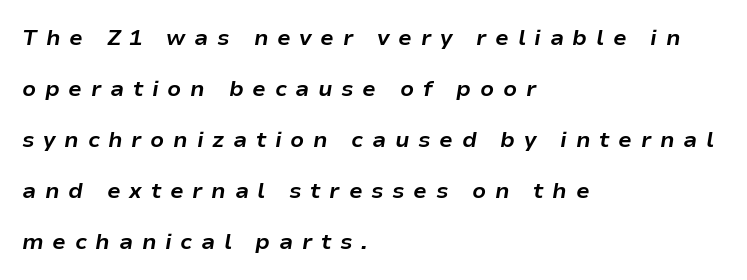
What's the leading like? Stretched, with rows far apart. Rule under the text: the space is simply empty. Slanted lettering throughout. Thick stems and heavy bowls — unmistakably bold. Display-style spreading of the glyphs; the letterfit is very open.
